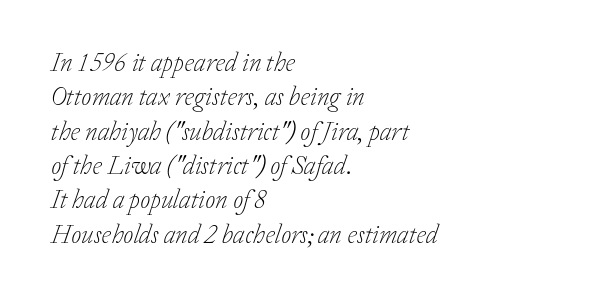
All the whitespace from short lines collects on the right. Characters are canted at an angle relative to the baseline's perpendicular. Is the type heavy? It reads as light-to-regular instead. Tracking value appears to be zero — textbook default spacing. The lines sit at an ordinary, default distance from one another.
